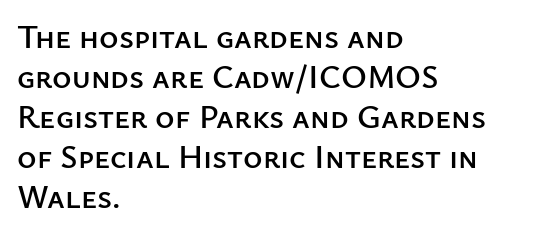
Q: Is the text italic (slanted)? A: No, it is upright.
Q: Is the typeface a serif or a sans-serif typeface? A: Sans-serif.
Q: Is the text underlined? A: No.
Q: How is the paragraph aligned? A: Left-aligned.
Q: Is the spacing between letters normal or unusually wide? A: Normal.
Q: Width (condensed, normal, or wide)? A: Normal.
Q: Stroke contrast? A: Low.
Q: x-height? A: Medium.
Q: Monospaced? A: No.
